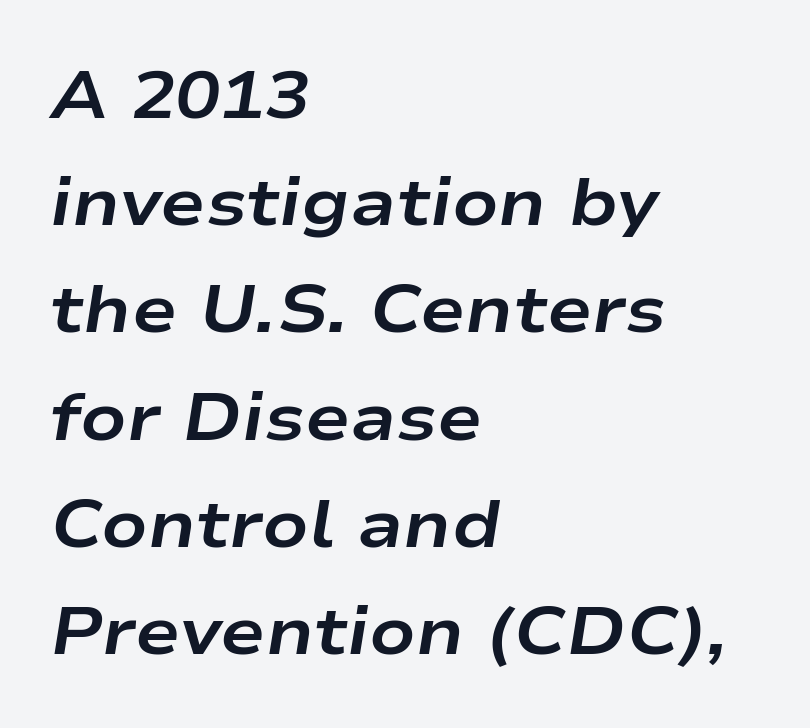
Q: Is the text bold? A: Yes.
Q: Is the text italic (slanted)? A: Yes, it leans right by about 9 degrees.
Q: Is the text underlined? A: No.
Q: How is the paragraph aligned? A: Left-aligned.
Q: Is the spacing between letters normal or unusually wide? A: Normal.
Q: Is the spacing between lines tight, normal or loose? A: Normal.
Q: Width (condensed, normal, or wide)? A: Wide.
Q: Stroke contrast? A: Low.
Q: x-height? A: Medium.
Q: Monospaced? A: No.
